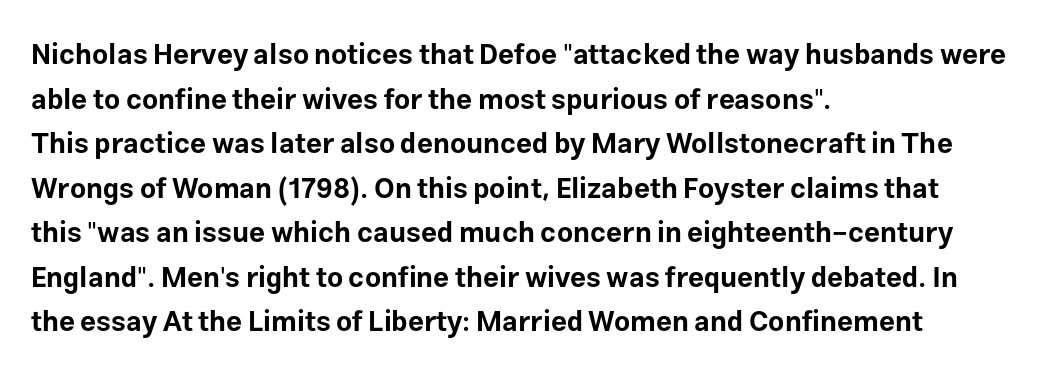
{"serif": "no", "italic": "no", "bold": "yes", "weight": "bold", "width": "normal", "stroke_contrast": "low", "x_height": "medium", "monospaced": "no", "underline": "no", "align": "left", "line_spacing": "normal", "line_spacing_ratio": 1.59, "letter_spacing": "normal", "letter_spacing_em": 0.0, "glyph_px": 28}
